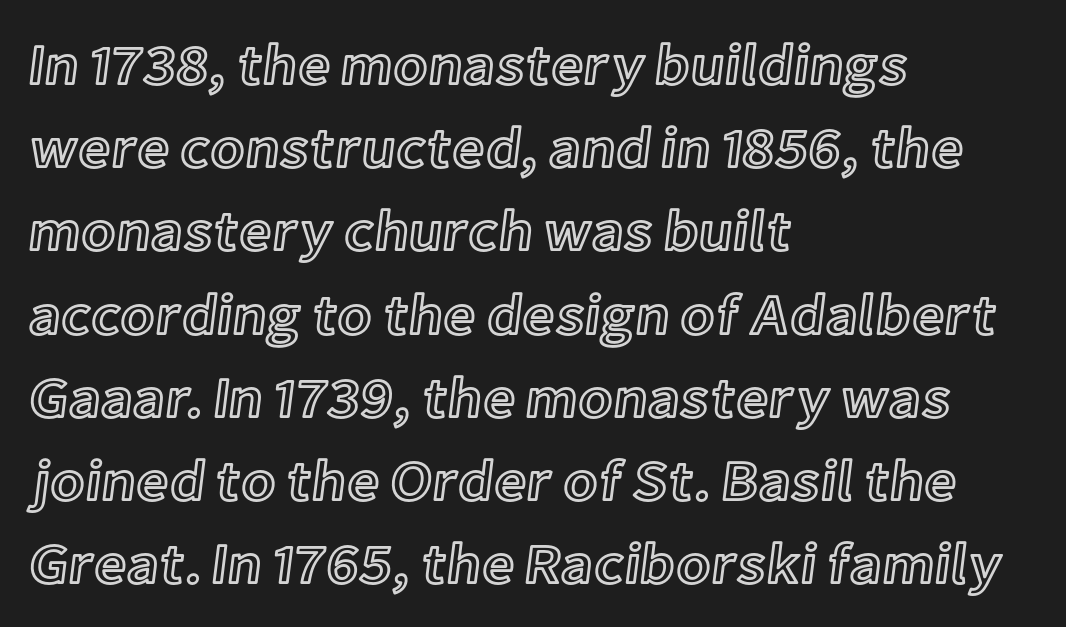
{"width": "normal", "x_height": "medium", "monospaced": "no", "underline": "no", "align": "left", "line_spacing": "normal", "line_spacing_ratio": 1.46, "letter_spacing": "normal", "letter_spacing_em": 0.0, "glyph_px": 57}
